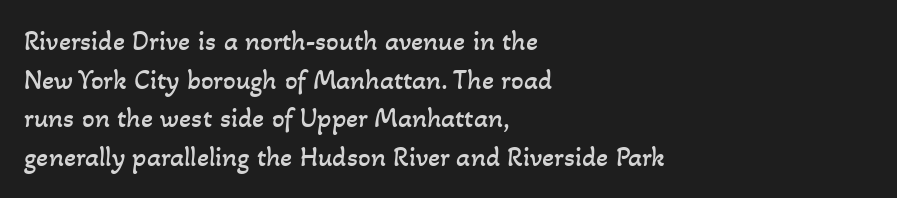
Q: Is the text bold? A: No.
Q: Is the text underlined? A: No.
Q: How is the paragraph aligned? A: Left-aligned.
Q: Is the spacing between letters normal or unusually wide? A: Normal.
Q: Is the spacing between lines tight, normal or loose? A: Normal.
Q: Width (condensed, normal, or wide)? A: Normal.
Q: Stroke contrast? A: Low.
Q: x-height? A: Small.
Q: Monospaced? A: No.
